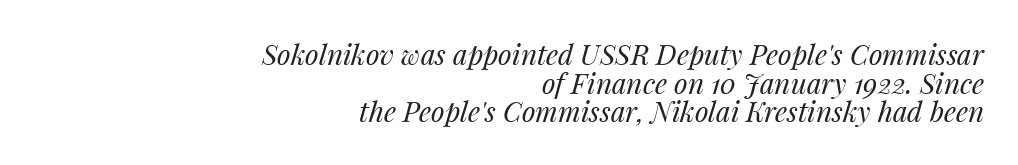
Q: Is the text bold? A: No.
Q: Is the text italic (slanted)? A: Yes, it leans right by about 14 degrees.
Q: Is the text underlined? A: No.
Q: How is the paragraph aligned? A: Right-aligned.
Q: Is the spacing between letters normal or unusually wide? A: Normal.
Q: Is the spacing between lines tight, normal or loose? A: Tight.
Q: Width (condensed, normal, or wide)? A: Normal.
Q: Stroke contrast? A: Medium.
Q: x-height? A: Medium.
Q: Monospaced? A: No.
